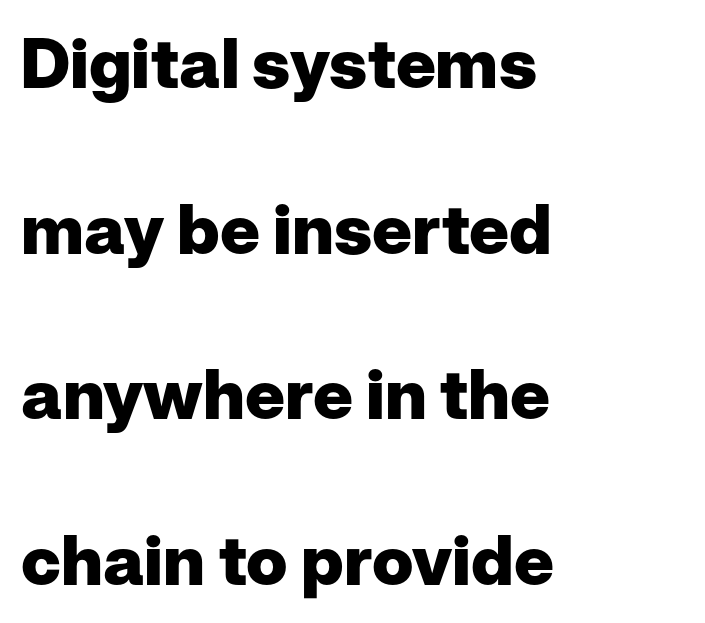
The image shows 69 px heavy sans-serif type, upright; set left-aligned, loose line spacing (2.4x), normal letter spacing, not underlined; low stroke contrast and a medium x-height.
